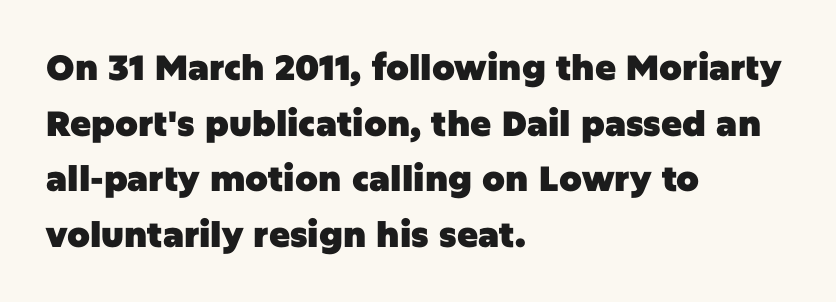
The designer left line spacing at the default. Alignment: flush left. Serifs: no, the terminals of the letterforms are clean. The space beneath each line is pristine and unruled. Characters follow at the spacing the type designer built in.
